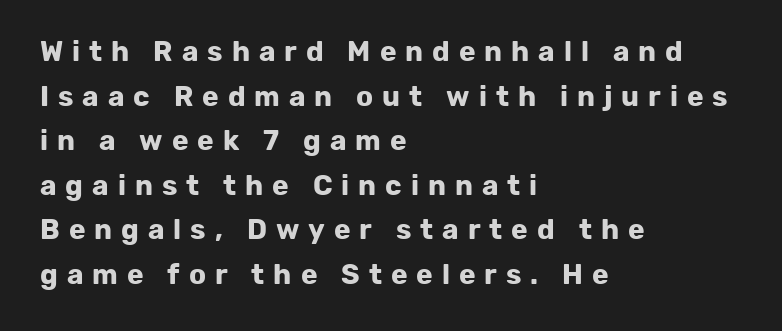
Q: Is the text bold? A: Yes.
Q: Is the text italic (slanted)? A: No, it is upright.
Q: Is the typeface a serif or a sans-serif typeface? A: Sans-serif.
Q: Is the text underlined? A: No.
Q: How is the paragraph aligned? A: Left-aligned.
Q: Is the spacing between letters normal or unusually wide? A: Unusually wide.
Q: Is the spacing between lines tight, normal or loose? A: Normal.
Q: Width (condensed, normal, or wide)? A: Normal.
Q: Stroke contrast? A: Low.
Q: x-height? A: Medium.
Q: Monospaced? A: No.
